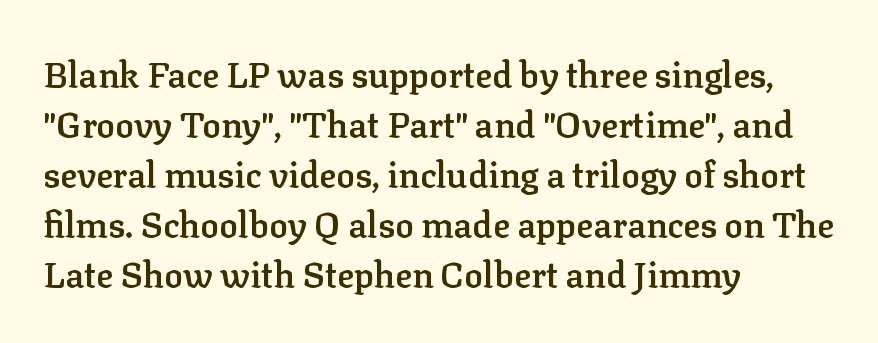
Letters rest on an invisible, unmarked baseline. Caption: multi-line text, flush left, ragged right. Here the designer chose a conventional face with non-uniform glyph widths. The rendering keeps characters at their native spacing. A typesetter would call this leading conventional body-copy spacing.
